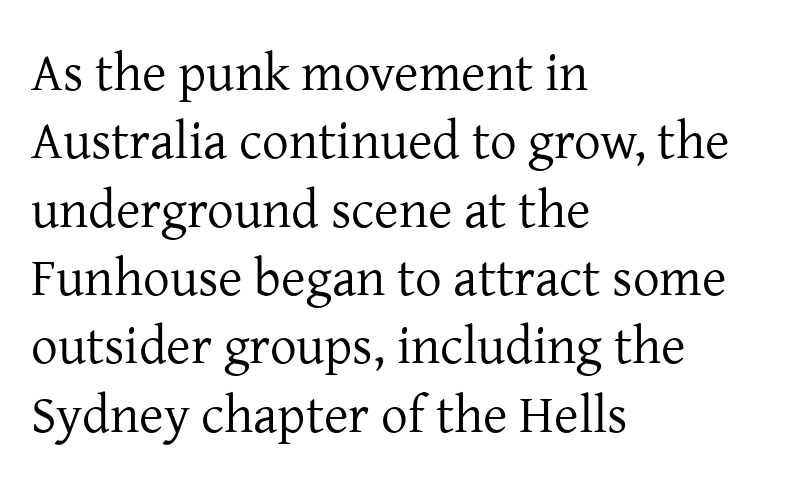
{"serif": "yes", "italic": "no", "bold": "no", "weight": "regular", "width": "normal", "stroke_contrast": "low", "x_height": "medium", "monospaced": "no", "underline": "no", "align": "left", "line_spacing": "normal", "line_spacing_ratio": 1.29, "letter_spacing": "normal", "letter_spacing_em": 0.0, "glyph_px": 53}
